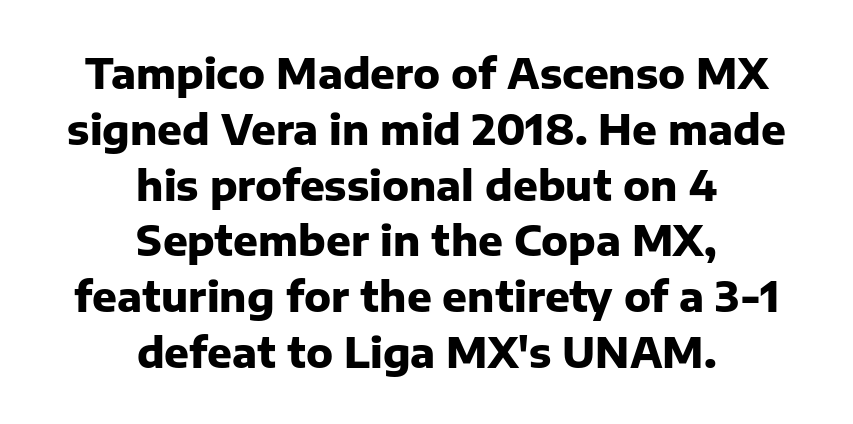
Q: Is the text bold? A: Yes.
Q: Is the text italic (slanted)? A: No, it is upright.
Q: Is the typeface a serif or a sans-serif typeface? A: Sans-serif.
Q: Is the text underlined? A: No.
Q: How is the paragraph aligned? A: Centered.
Q: Is the spacing between letters normal or unusually wide? A: Normal.
Q: Is the spacing between lines tight, normal or loose? A: Normal.
Q: Width (condensed, normal, or wide)? A: Normal.
Q: Stroke contrast? A: Low.
Q: x-height? A: Medium.
Q: Monospaced? A: No.
